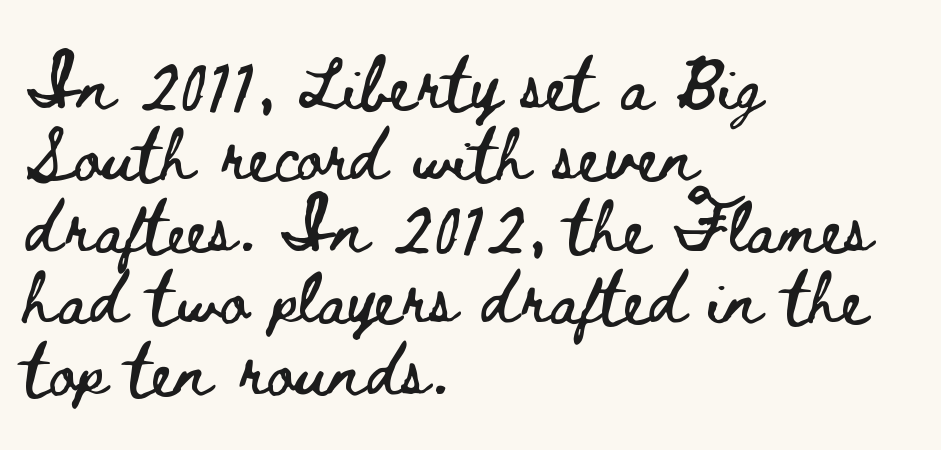
{"width": "wide", "stroke_contrast": "low", "x_height": "small", "monospaced": "no", "underline": "no", "align": "left", "line_spacing": "normal", "line_spacing_ratio": 1.4, "letter_spacing": "normal", "letter_spacing_em": 0.0, "glyph_px": 51}
